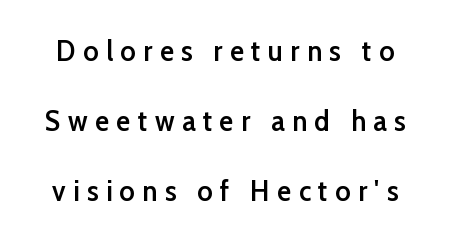
These lines are rendered in a variable-pitch font. Posture: upright roman. Underline: absent. Widely set lines give the paragraph a tall, airy silhouette. The type family on display is of the sans-serif kind.
